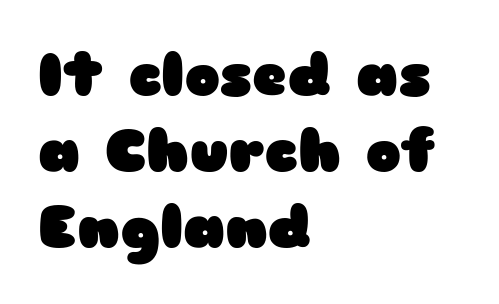
Evenly set lines give the paragraph a standard silhouette. The letters advance in unequal steps, a hallmark of proportional type. Words float on clear page, feet unadorned. Style check: upright. Chunky letters — that's bold for sure. These lines stack with their left ends in a neat column.
